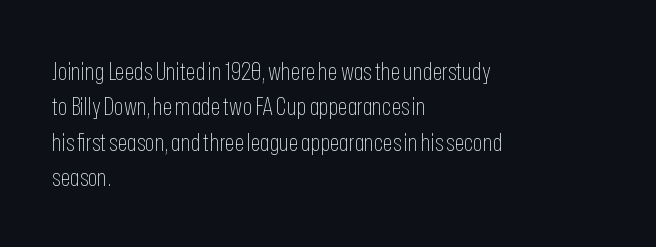
Q: Is the text bold? A: No.
Q: Is the text italic (slanted)? A: No, it is upright.
Q: Is the text underlined? A: No.
Q: How is the paragraph aligned? A: Left-aligned.
Q: Is the spacing between letters normal or unusually wide? A: Normal.
Q: Is the spacing between lines tight, normal or loose? A: Normal.
